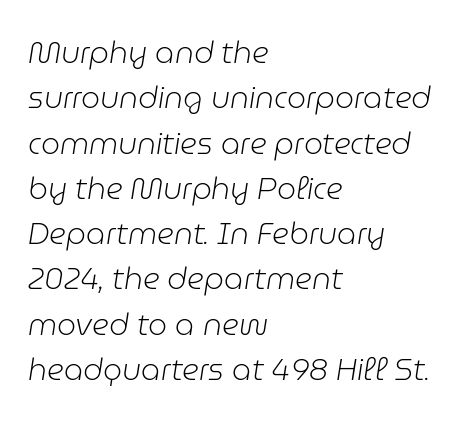
The image shows 30 px light type, italic (leaning right); set left-aligned, normal line spacing (1.51x), normal letter spacing, not underlined; low stroke contrast and a medium x-height.
